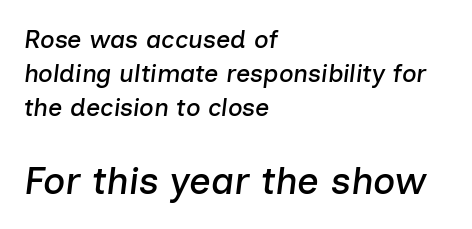
{"italic": "yes", "lean": "right", "slant_degrees": 7, "width": "normal", "stroke_contrast": "low", "x_height": "medium", "monospaced": "no", "underline": "no", "align": "left", "line_spacing": "normal", "line_spacing_ratio": 1.37, "letter_spacing": "normal", "letter_spacing_em": 0.0, "larger_block": "second", "size_ratio": 1.52, "glyph_px": 38}
